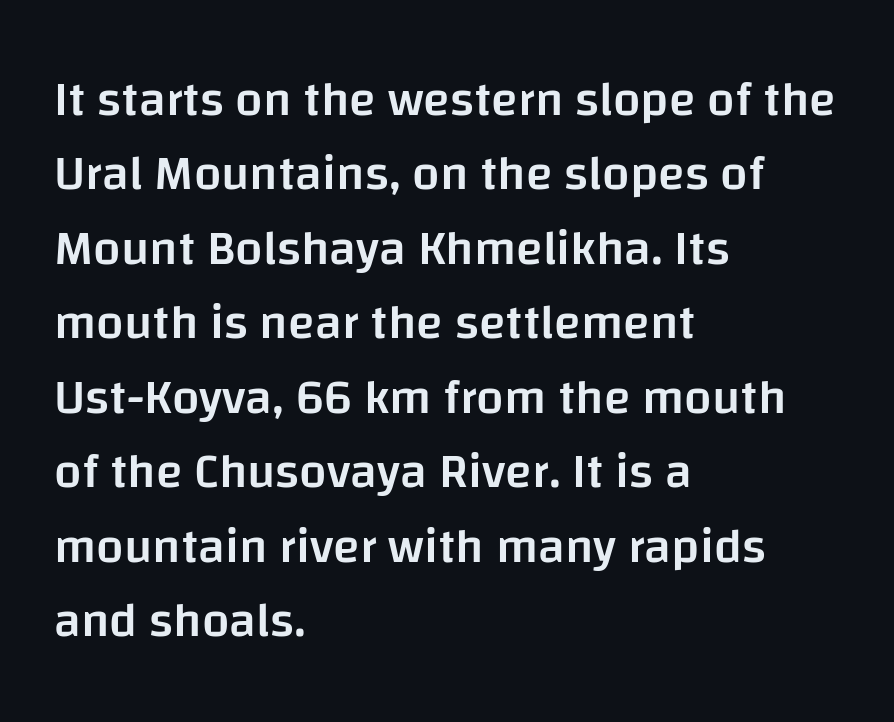
Q: Is the text bold? A: Semi-bold.
Q: Is the text italic (slanted)? A: No, it is upright.
Q: Is the typeface a serif or a sans-serif typeface? A: Sans-serif.
Q: Is the text underlined? A: No.
Q: How is the paragraph aligned? A: Left-aligned.
Q: Is the spacing between letters normal or unusually wide? A: Normal.
Q: Is the spacing between lines tight, normal or loose? A: Normal.
Q: Width (condensed, normal, or wide)? A: Normal.
Q: Stroke contrast? A: Low.
Q: x-height? A: Large.
Q: Monospaced? A: No.
